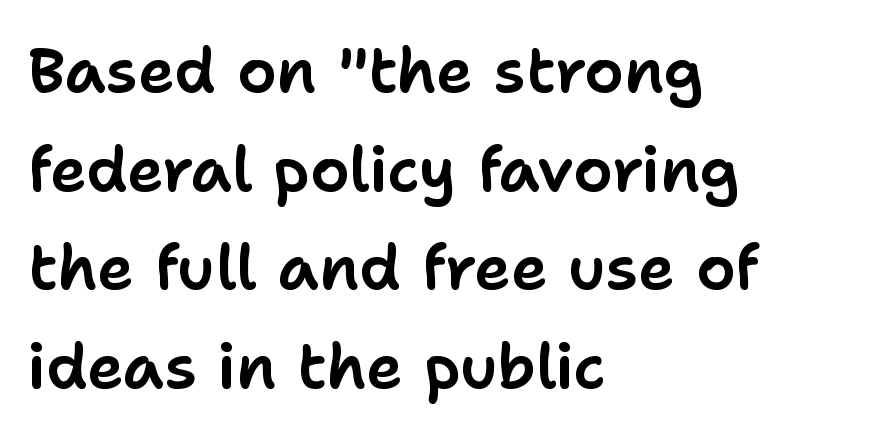
The image shows 62 px sans-serif type, upright; set left-aligned, normal line spacing (1.59x), normal letter spacing, not underlined; low stroke contrast and a medium x-height.
